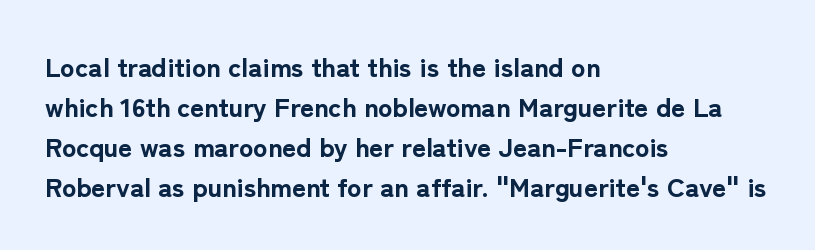
The image shows 27 px bold type, upright; set left-aligned, normal line spacing (1.48x), normal letter spacing, not underlined.
